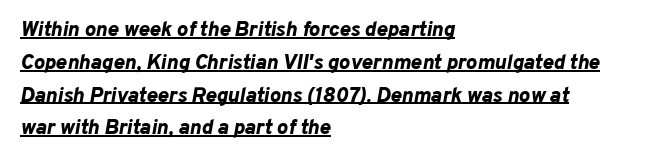
{"italic": "yes", "lean": "right", "slant_degrees": 10, "bold": "yes", "underline": "yes", "align": "left", "line_spacing": "normal", "line_spacing_ratio": 1.56, "letter_spacing": "normal", "letter_spacing_em": 0.0, "glyph_px": 21}
